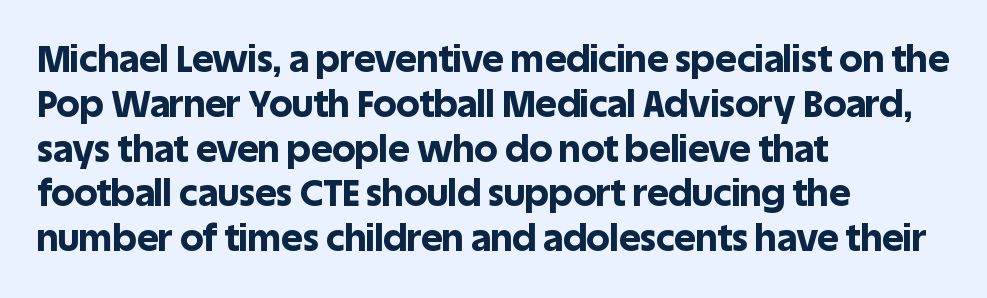
{"serif": "no", "italic": "no", "bold": "yes", "weight": "bold", "width": "normal", "x_height": "large", "monospaced": "no", "underline": "no", "align": "left", "line_spacing_ratio": 1.21, "letter_spacing": "normal", "letter_spacing_em": 0.0, "glyph_px": 37}
